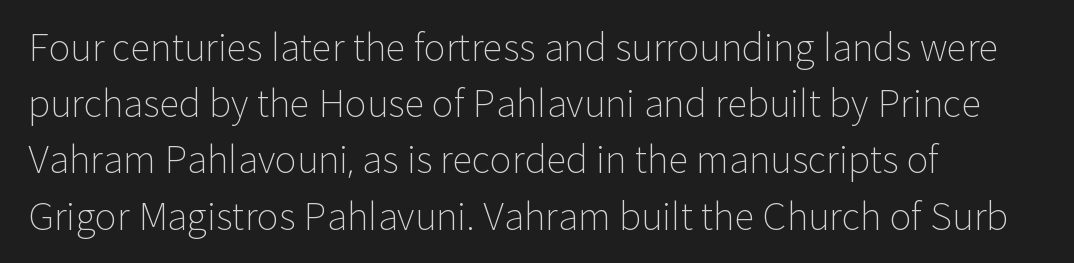
Every row of glyphs begins at an identical x-position on the left. Posture: vertical. Think of a printed novel: that variable character pitch is what you see here. The weight would be labelled regular, book, light, or lighter still.
